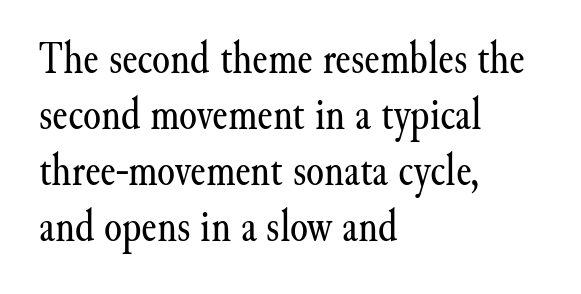
Q: Is the text bold? A: No.
Q: Is the text italic (slanted)? A: No, it is upright.
Q: Is the typeface a serif or a sans-serif typeface? A: Serif.
Q: Is the text underlined? A: No.
Q: How is the paragraph aligned? A: Left-aligned.
Q: Is the spacing between letters normal or unusually wide? A: Normal.
Q: Width (condensed, normal, or wide)? A: Normal.
Q: Stroke contrast? A: Medium.
Q: x-height? A: Small.
Q: Monospaced? A: No.
